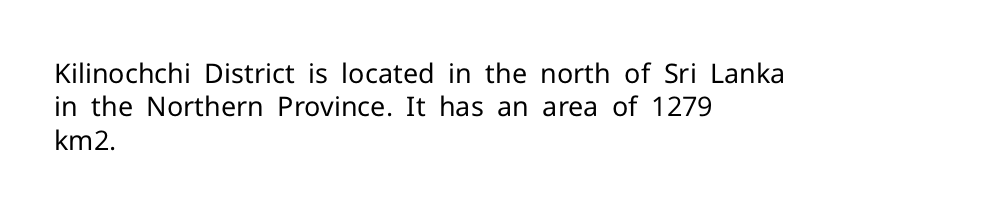
The image shows 27 px text type, upright; set left-aligned, line spacing 1.24x, normal letter spacing, not underlined.
